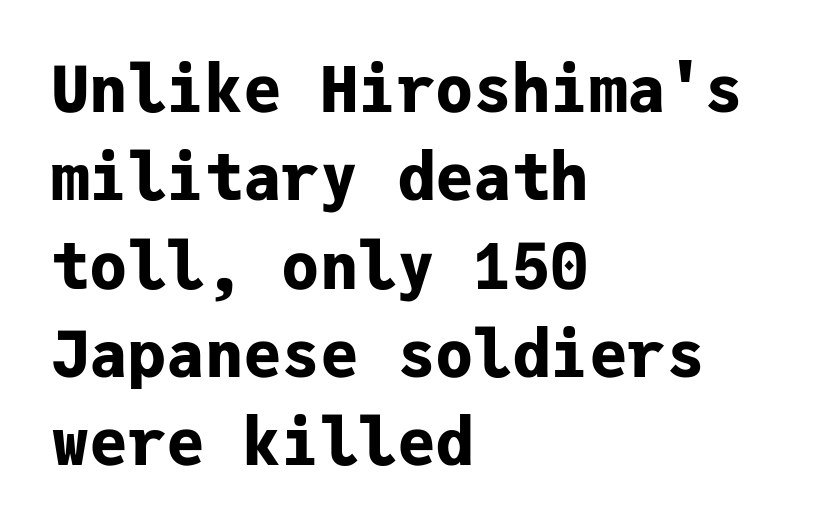
Plain, unruled lines of type. In CSS terms this would be text-align: left. The passage shown is typed in a monospace face where columns stay perfectly aligned. Style check: upright.
